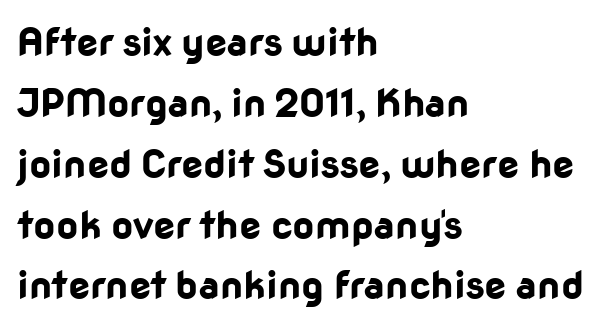
{"serif": "no", "italic": "no", "bold": "yes", "weight": "bold", "width": "normal", "stroke_contrast": "low", "x_height": "medium", "monospaced": "no", "underline": "no", "align": "left", "line_spacing": "normal", "line_spacing_ratio": 1.56, "letter_spacing": "normal", "letter_spacing_em": 0.0, "glyph_px": 39}
